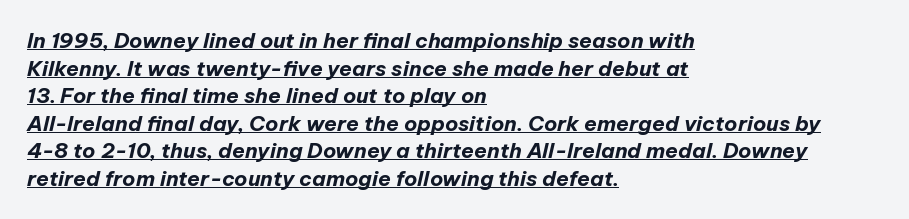
{"italic": "yes", "lean": "right", "slant_degrees": 12, "bold": "yes", "underline": "yes", "align": "left", "line_spacing": "normal", "line_spacing_ratio": 1.31, "letter_spacing": "normal", "letter_spacing_em": 0.0, "glyph_px": 21}
